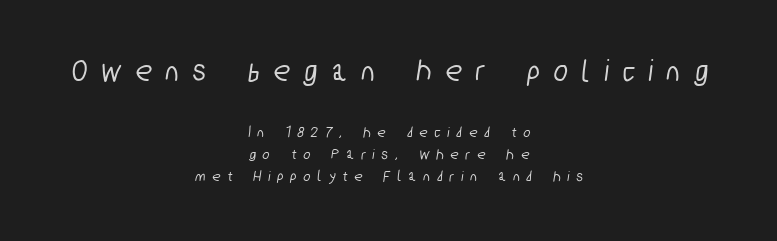
The image shows 32 px condensed sans-serif type; set centered, normal line spacing (1.37x), unusually wide letter spacing (+0.47 em), not underlined; the first (top) block is 2.0x larger; low stroke contrast and a medium x-height.
